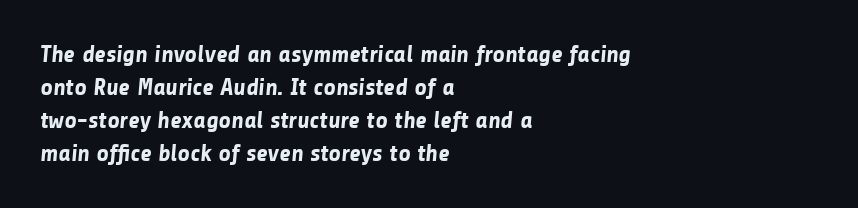
Q: Is the text bold? A: Yes.
Q: Is the text underlined? A: No.
Q: How is the paragraph aligned? A: Left-aligned.
Q: Is the spacing between letters normal or unusually wide? A: Normal.
Q: Is the spacing between lines tight, normal or loose? A: Normal.
